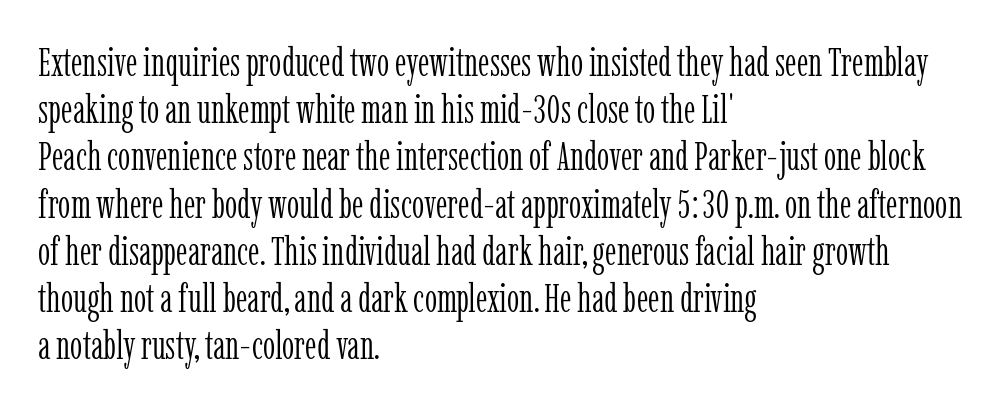
Q: Is the text bold? A: No.
Q: Is the text italic (slanted)? A: No, it is upright.
Q: Is the typeface a serif or a sans-serif typeface? A: Serif.
Q: Is the text underlined? A: No.
Q: How is the paragraph aligned? A: Left-aligned.
Q: Is the spacing between letters normal or unusually wide? A: Normal.
Q: Width (condensed, normal, or wide)? A: Condensed.
Q: Stroke contrast? A: Low.
Q: x-height? A: Medium.
Q: Monospaced? A: No.
